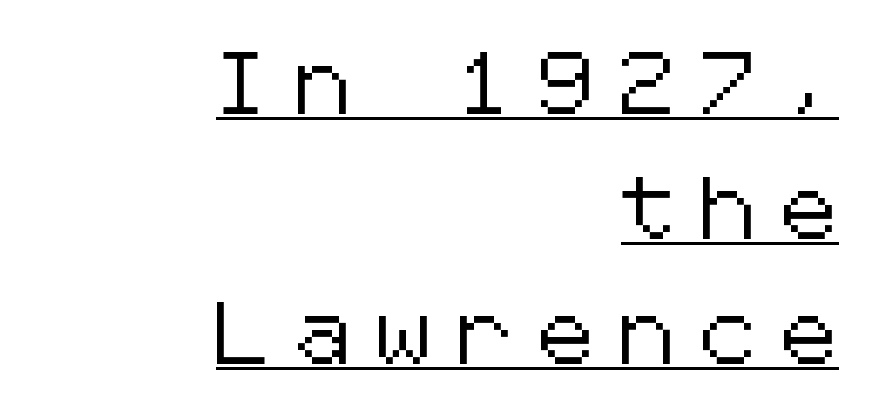
{"serif": "no", "italic": "no", "width": "normal", "stroke_contrast": "low", "x_height": "medium", "underline": "yes", "align": "right", "line_spacing": "loose", "line_spacing_ratio": 2.05, "letter_spacing": "wide", "letter_spacing_em": 0.44, "glyph_px": 61}
